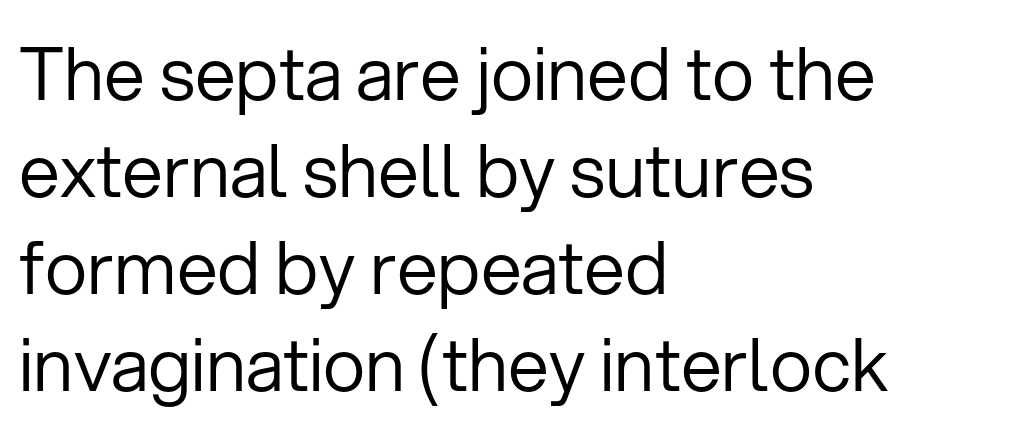
Proportional: the letters do not fall into vertical columns. No feet cap the strokes, marking this as sans-serif type. Students, observe: this is what conventionally led text looks like. Posture: straight, roman, zero tilt.
